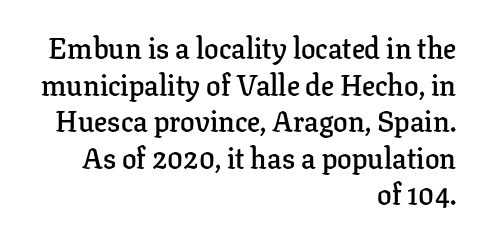
Q: Is the text bold? A: Semi-bold.
Q: Is the text italic (slanted)? A: No, it is upright.
Q: Is the typeface a serif or a sans-serif typeface? A: Serif.
Q: Is the text underlined? A: No.
Q: How is the paragraph aligned? A: Right-aligned.
Q: Is the spacing between letters normal or unusually wide? A: Normal.
Q: Is the spacing between lines tight, normal or loose? A: Normal.
Q: Width (condensed, normal, or wide)? A: Normal.
Q: Stroke contrast? A: Low.
Q: x-height? A: Medium.
Q: Monospaced? A: No.
